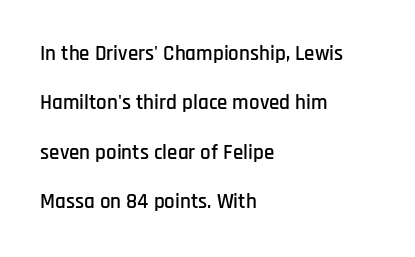
{"italic": "no", "underline": "no", "align": "left", "line_spacing": "loose", "line_spacing_ratio": 2.35, "letter_spacing": "normal", "letter_spacing_em": 0.0, "glyph_px": 21}
